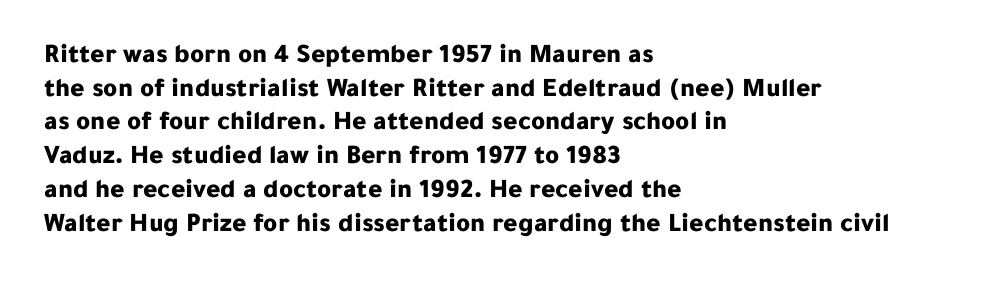
{"italic": "no", "bold": "yes", "underline": "no", "align": "left", "line_spacing": "normal", "line_spacing_ratio": 1.25, "letter_spacing": "normal", "letter_spacing_em": 0.0, "glyph_px": 27}
